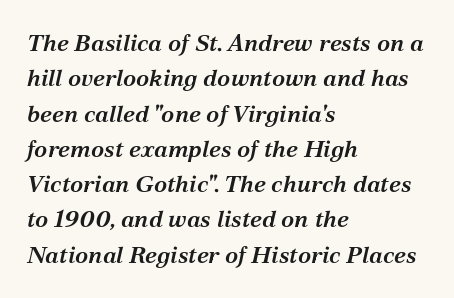
{"italic": "yes", "lean": "right", "slant_degrees": 12, "bold": "semi", "underline": "no", "align": "left", "line_spacing": "normal", "line_spacing_ratio": 1.47, "letter_spacing": "normal", "letter_spacing_em": 0.0, "glyph_px": 24}
